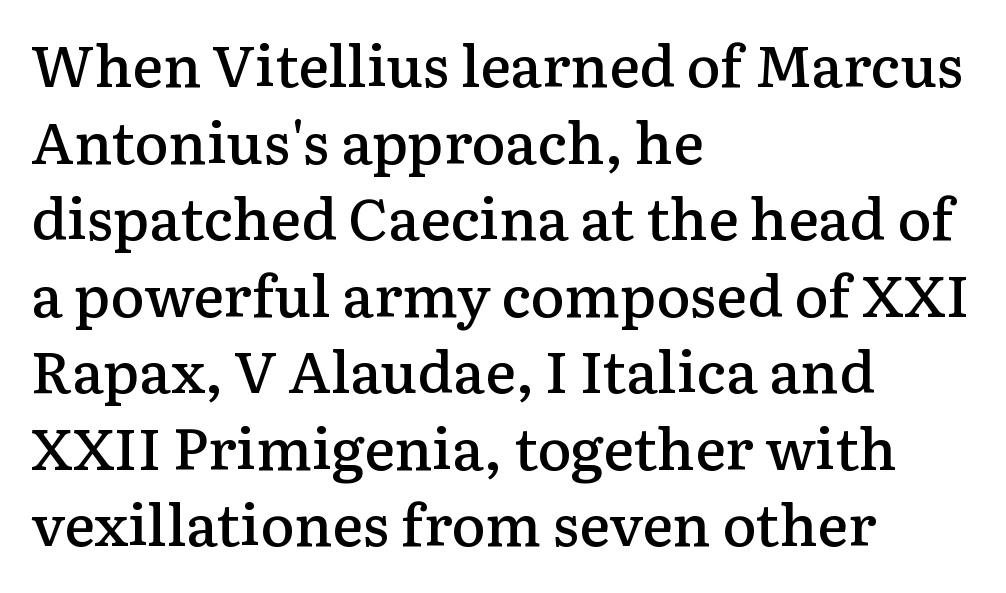
This rendering employs a face with finishing strokes, i.e., a serif. The letters stand upright; this is a roman face. The rendering keeps characters at their native spacing. The compositor pushed each line to the left boundary. Does the weight exceed regular? Yes, but only to semibold.
